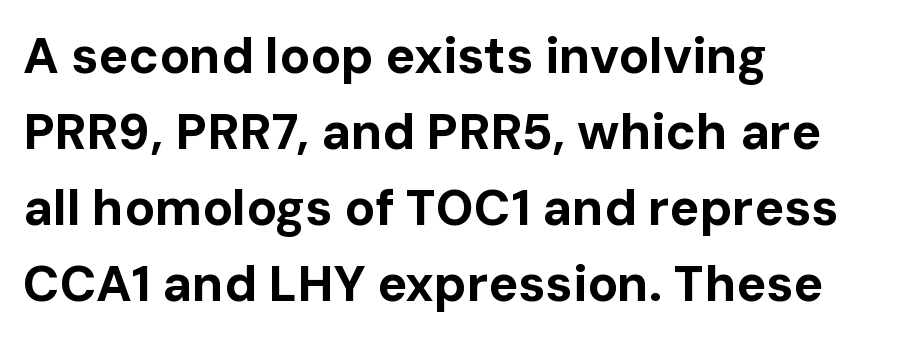
The image shows 50 px bold sans-serif type, upright; set left-aligned, normal line spacing (1.52x), normal letter spacing, not underlined; low stroke contrast and a medium x-height.
